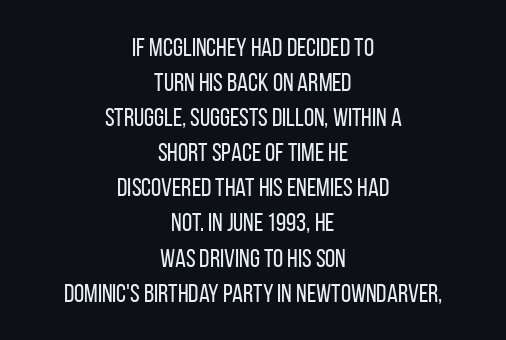
{"italic": "no", "bold": "no", "underline": "no", "align": "center", "line_spacing": "normal", "line_spacing_ratio": 1.35, "letter_spacing": "normal", "letter_spacing_em": 0.0, "glyph_px": 26}
